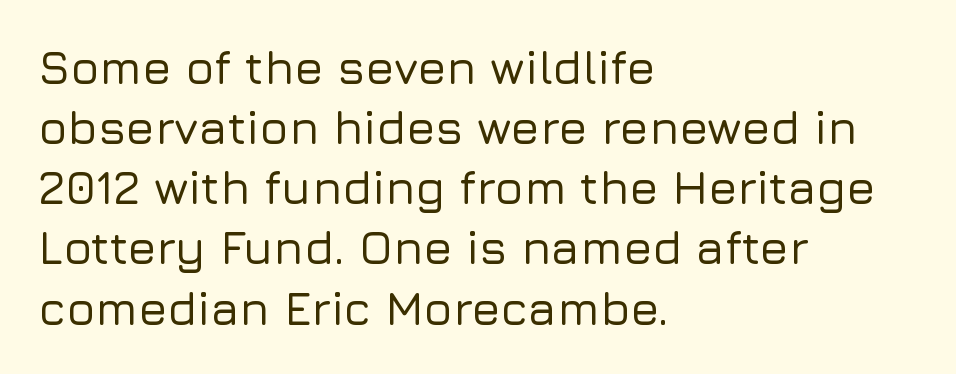
Q: Is the text italic (slanted)? A: No, it is upright.
Q: Is the typeface a serif or a sans-serif typeface? A: Sans-serif.
Q: Is the text underlined? A: No.
Q: How is the paragraph aligned? A: Left-aligned.
Q: Is the spacing between letters normal or unusually wide? A: Normal.
Q: Is the spacing between lines tight, normal or loose? A: Normal.
Q: Width (condensed, normal, or wide)? A: Normal.
Q: Stroke contrast? A: Low.
Q: x-height? A: Medium.
Q: Monospaced? A: No.
